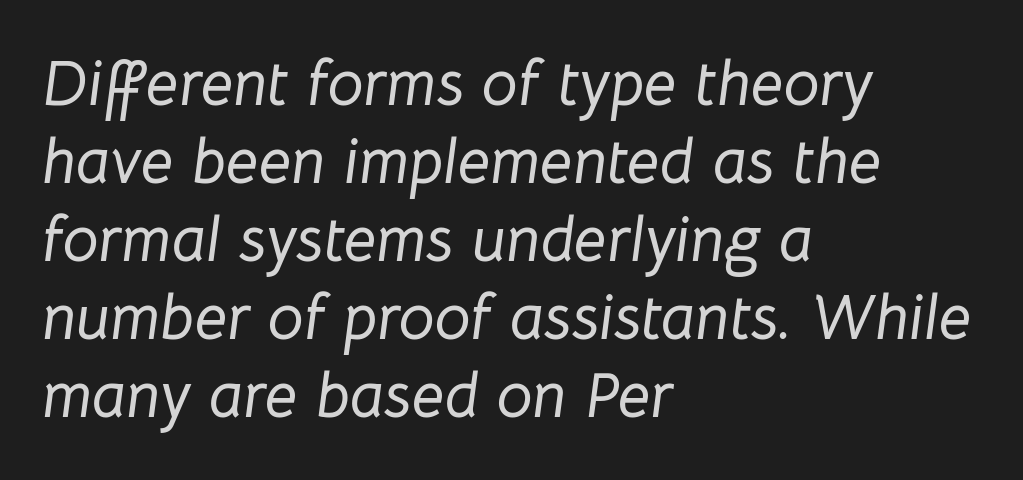
Q: Is the text italic (slanted)? A: Yes, it leans right by about 8 degrees.
Q: Is the text underlined? A: No.
Q: How is the paragraph aligned? A: Left-aligned.
Q: Is the spacing between letters normal or unusually wide? A: Normal.
Q: Width (condensed, normal, or wide)? A: Normal.
Q: Stroke contrast? A: Low.
Q: x-height? A: Medium.
Q: Monospaced? A: No.
